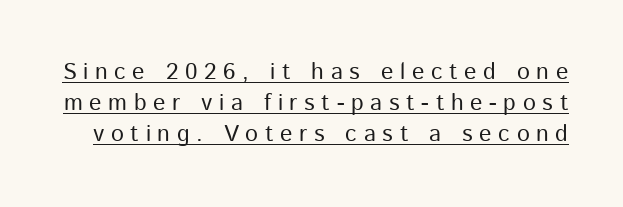
{"italic": "no", "bold": "no", "underline": "yes", "line_spacing": "normal", "line_spacing_ratio": 1.35, "letter_spacing": "wide", "letter_spacing_em": 0.29, "glyph_px": 23}
